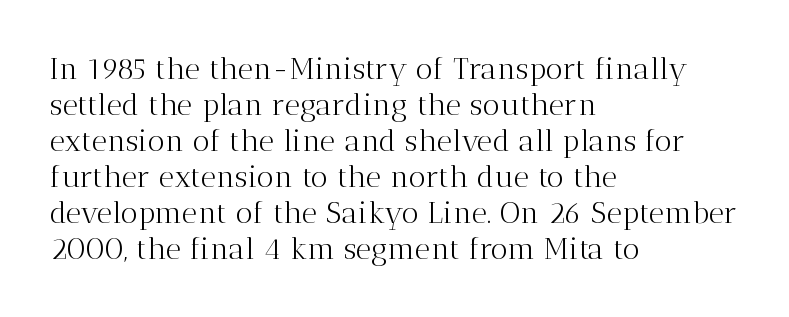
Do the letters lean? They stand straight. Each stroke keeps to a modest, everyday thickness or less. Character widths vary here, with narrow letters taking less room than wide ones. The horizontal fit of the characters is conventional and even. This rendering employs a face with finishing strokes, i.e., a serif.
